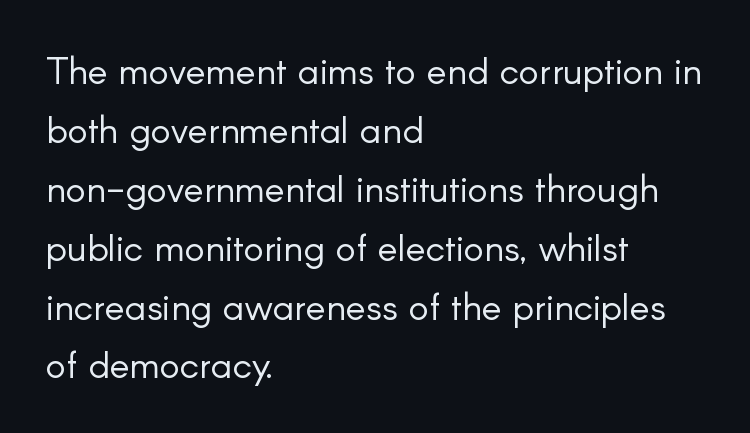
{"serif": "no", "italic": "no", "bold": "no", "weight": "light", "width": "normal", "stroke_contrast": "low", "x_height": "small", "monospaced": "no", "underline": "no", "align": "left", "line_spacing": "normal", "line_spacing_ratio": 1.55, "letter_spacing": "normal", "letter_spacing_em": 0.0, "glyph_px": 38}
